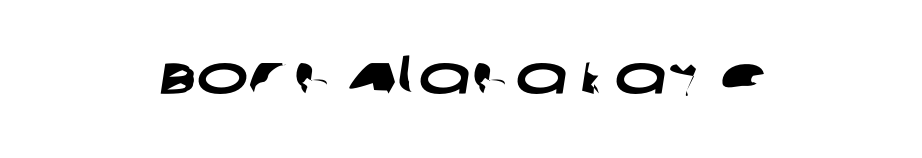
Q: Is the typeface a serif or a sans-serif typeface? A: Sans-serif.
Q: Is the text underlined? A: No.
Q: How is the paragraph aligned? A: Centered.
Q: Is the spacing between letters normal or unusually wide? A: Normal.
Q: Width (condensed, normal, or wide)? A: Wide.
Q: Stroke contrast? A: Low.
Q: x-height? A: Large.
Q: Monospaced? A: No.
